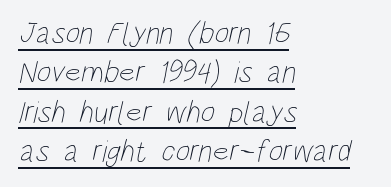
The image shows 31 px thin, condensed type; set left-aligned, normal line spacing (1.27x), normal letter spacing, underlined; low stroke contrast and a large x-height.
